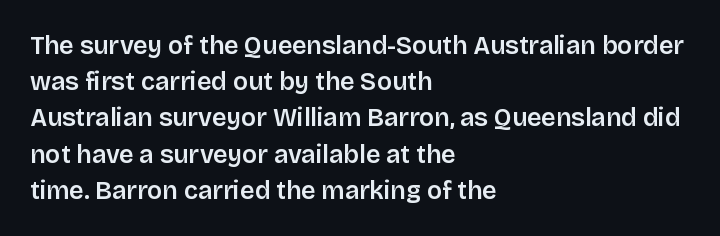
The image shows 25 px text type, upright; set left-aligned, normal line spacing (1.45x), normal letter spacing, not underlined.
